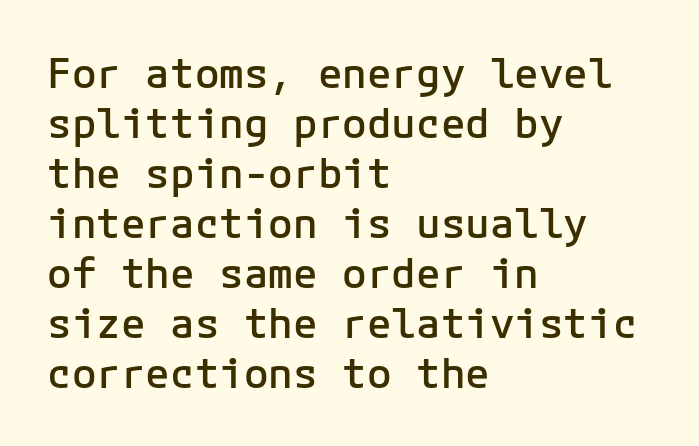
The image shows 41 px semibold sans-serif type, upright; set left-aligned, line spacing 1.22x, normal letter spacing, not underlined; low stroke contrast and a medium x-height.
